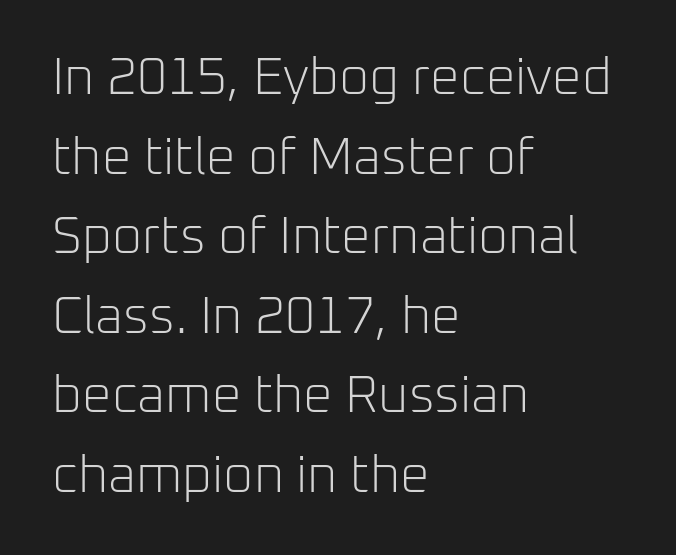
The image shows 52 px light sans-serif type, upright; set left-aligned, normal line spacing (1.53x), normal letter spacing, not underlined; low stroke contrast and a medium x-height.
